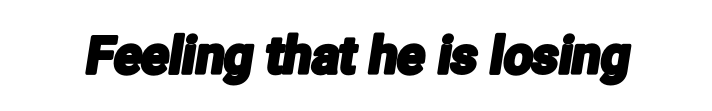
{"serif": "no", "width": "condensed", "stroke_contrast": "low", "x_height": "medium", "monospaced": "no", "underline": "no", "letter_spacing": "normal", "letter_spacing_em": 0.0, "glyph_px": 51}
